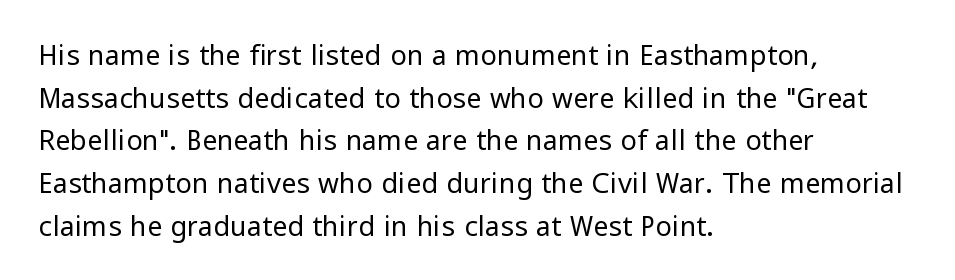
Q: Is the text bold? A: No.
Q: Is the text italic (slanted)? A: No, it is upright.
Q: Is the text underlined? A: No.
Q: How is the paragraph aligned? A: Left-aligned.
Q: Is the spacing between letters normal or unusually wide? A: Normal.
Q: Is the spacing between lines tight, normal or loose? A: Normal.
